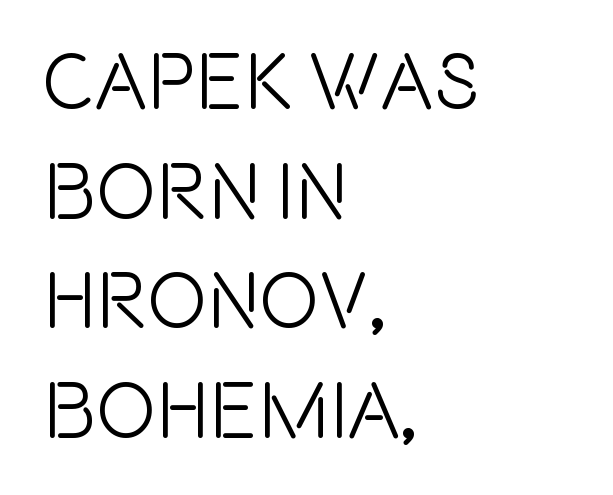
The image shows 80 px condensed sans-serif type, upright; set left-aligned, normal line spacing (1.37x), normal letter spacing, not underlined; a large x-height.
